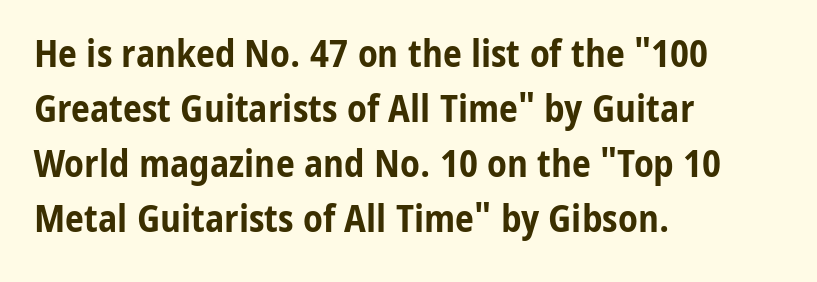
The image shows 38 px bold, condensed sans-serif type, upright; set left-aligned, normal line spacing (1.45x), normal letter spacing, not underlined; low stroke contrast and a medium x-height.
